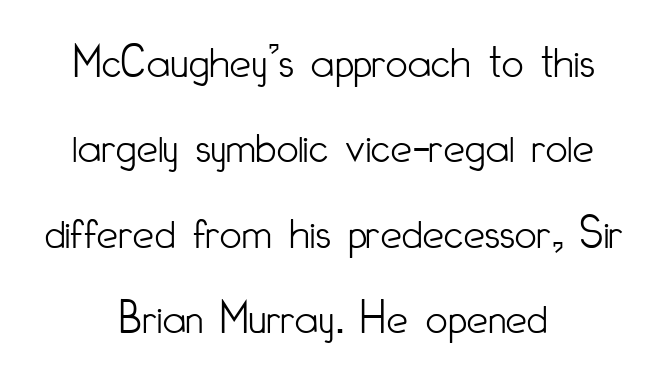
{"serif": "no", "italic": "no", "bold": "no", "weight": "light", "width": "condensed", "stroke_contrast": "low", "x_height": "small", "monospaced": "no", "underline": "no", "align": "center", "line_spacing_ratio": 1.78, "letter_spacing": "normal", "letter_spacing_em": 0.0, "glyph_px": 48}
